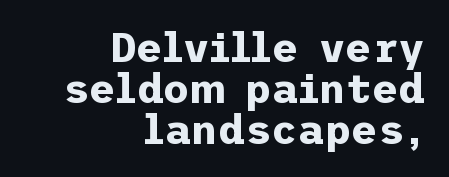
The letters stand upright; this is a roman face. Notice how thick the strokes are: this is what a full bold looks like. You can tell from the bare stems that sans-serif type was used. This sample is right-justified, so line beginnings fall wherever the words allow. You could call the tracking neutral — neither tight nor loose.
